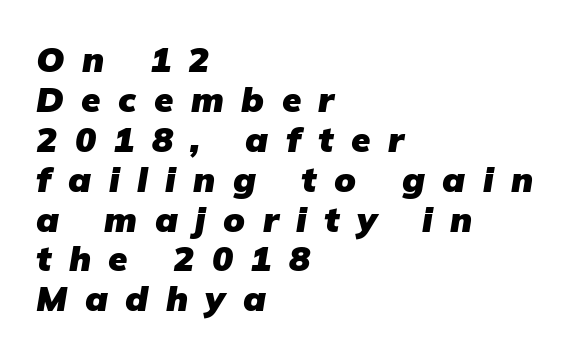
{"italic": "yes", "lean": "right", "slant_degrees": 9, "bold": "yes", "weight": "heavy", "width": "normal", "stroke_contrast": "low", "x_height": "medium", "monospaced": "no", "underline": "no", "align": "left", "line_spacing": "tight", "line_spacing_ratio": 1.14, "letter_spacing": "wide", "letter_spacing_em": 0.5, "glyph_px": 35}
